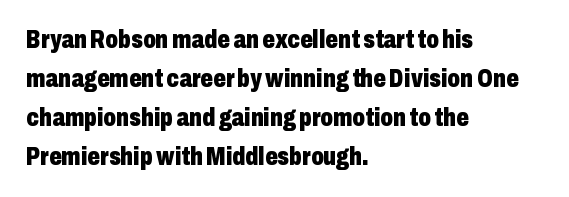
Vertical strokes here are truly vertical. In terms of letterspacing, this is plain default setting. This block has exactly the height ordinary leading produces. Pretty heavy lettering here — definitely bold.
